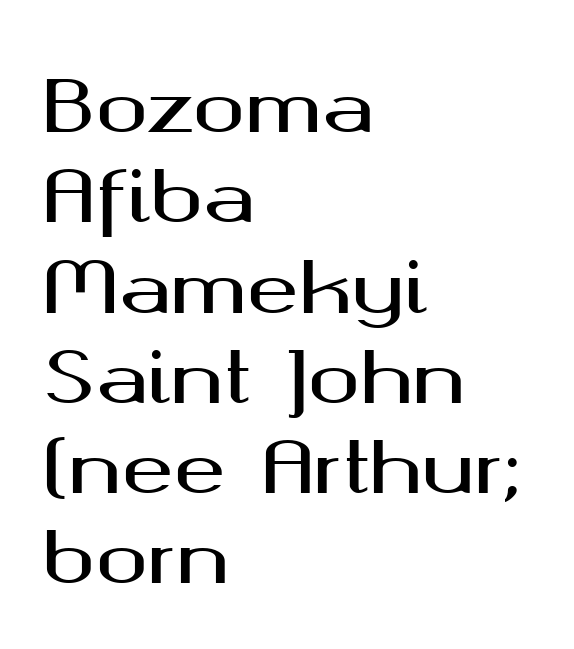
{"serif": "no", "italic": "no", "width": "wide", "stroke_contrast": "medium", "x_height": "medium", "monospaced": "no", "underline": "no", "align": "left", "line_spacing": "normal", "line_spacing_ratio": 1.29, "letter_spacing": "normal", "letter_spacing_em": 0.0, "glyph_px": 70}
